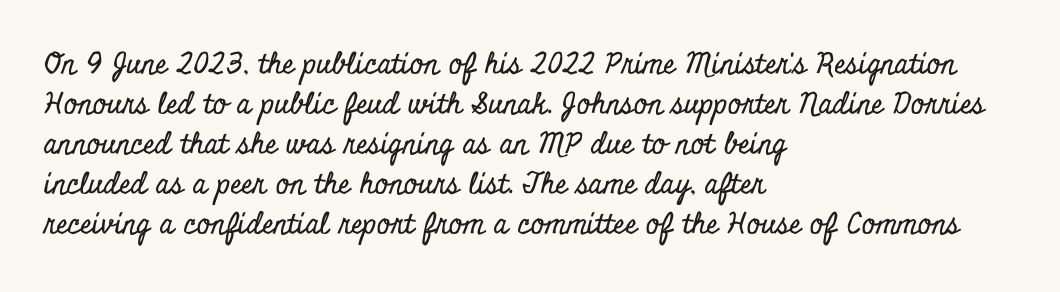
Inter-character spacing is left at the font's built-in metrics. The setting favours the left margin, as ordinary paragraphs usually do. The rendering shows small feet on the letterforms — a serif design. A normal amount of white space separates one row of letters from the next. Think of a printed novel: that variable character pitch is what you see here.
